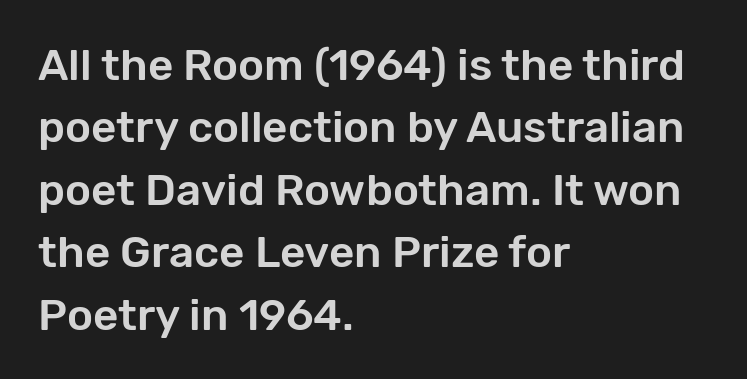
{"serif": "no", "italic": "no", "width": "normal", "stroke_contrast": "low", "x_height": "medium", "monospaced": "no", "underline": "no", "align": "left", "line_spacing": "normal", "line_spacing_ratio": 1.42, "letter_spacing": "normal", "letter_spacing_em": 0.0, "glyph_px": 44}
